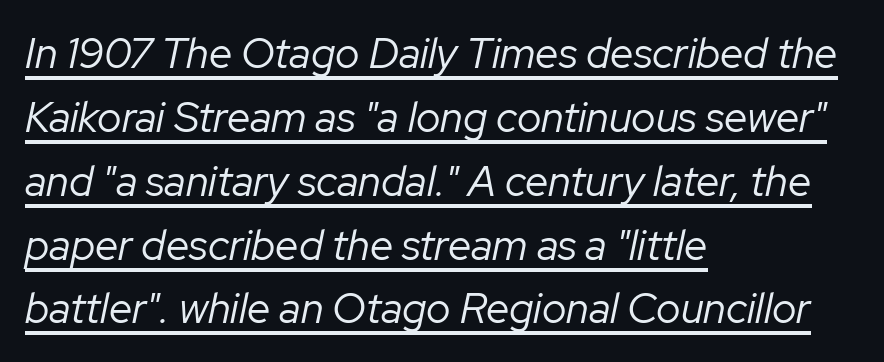
{"italic": "yes", "lean": "right", "slant_degrees": 12, "bold": "no", "weight": "regular", "width": "normal", "stroke_contrast": "low", "x_height": "medium", "monospaced": "no", "underline": "yes", "align": "left", "line_spacing": "normal", "line_spacing_ratio": 1.52, "letter_spacing": "normal", "letter_spacing_em": 0.0, "glyph_px": 42}
